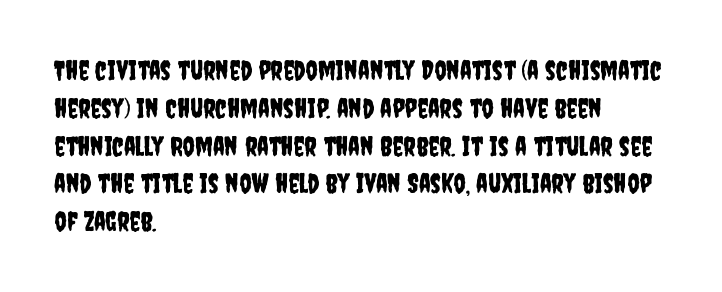
Q: Is the text italic (slanted)? A: No, it is upright.
Q: Is the text underlined? A: No.
Q: How is the paragraph aligned? A: Left-aligned.
Q: Is the spacing between letters normal or unusually wide? A: Normal.
Q: Is the spacing between lines tight, normal or loose? A: Normal.
